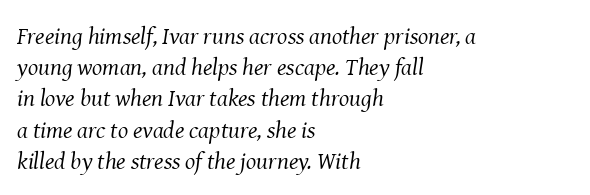
Q: Is the text bold? A: No.
Q: Is the text italic (slanted)? A: Yes, it leans right by about 8 degrees.
Q: Is the text underlined? A: No.
Q: How is the paragraph aligned? A: Left-aligned.
Q: Is the spacing between letters normal or unusually wide? A: Normal.
Q: Is the spacing between lines tight, normal or loose? A: Normal.
